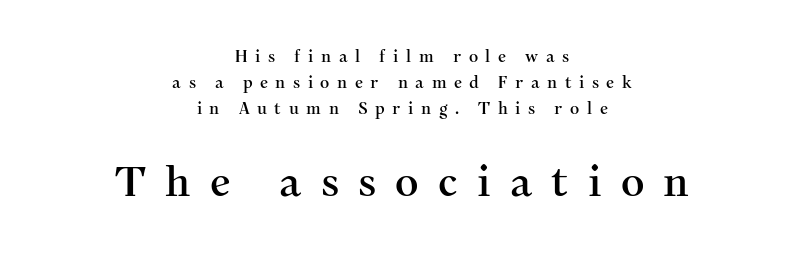
{"serif": "yes", "italic": "no", "width": "normal", "stroke_contrast": "medium", "x_height": "medium", "monospaced": "no", "underline": "no", "align": "center", "line_spacing": "normal", "line_spacing_ratio": 1.61, "letter_spacing": "wide", "letter_spacing_em": 0.47, "larger_block": "second", "size_ratio": 2.56, "glyph_px": 41}
